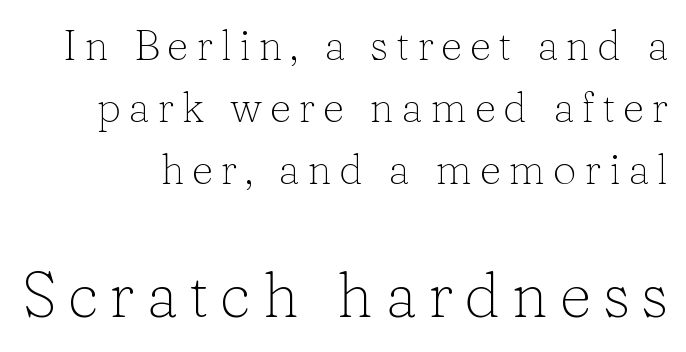
Q: Is the text bold? A: No.
Q: Is the text italic (slanted)? A: No, it is upright.
Q: Is the typeface a serif or a sans-serif typeface? A: Serif.
Q: Is the text underlined? A: No.
Q: Is the spacing between lines tight, normal or loose? A: Normal.
Q: Which block of text is set in a larger size, the first (top) or the second (bottom)? A: The second (bottom) one.
Q: Width (condensed, normal, or wide)? A: Normal.
Q: Stroke contrast? A: Low.
Q: x-height? A: Medium.
Q: Monospaced? A: No.
